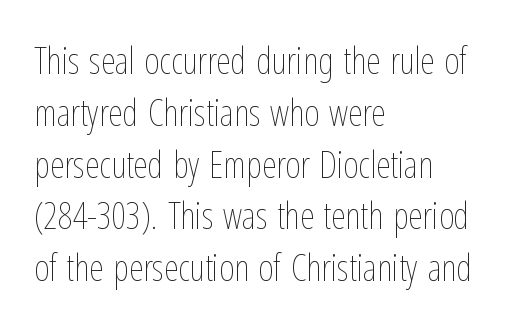
Horizontal alignment here is leftward, the default for most running prose. The passage shown is not bold in any degree. Looks like regular typesetting: each glyph gets only the width it needs. Designer's note — italics off, roman on. If you measured baseline to baseline, you'd find a middling distance.
